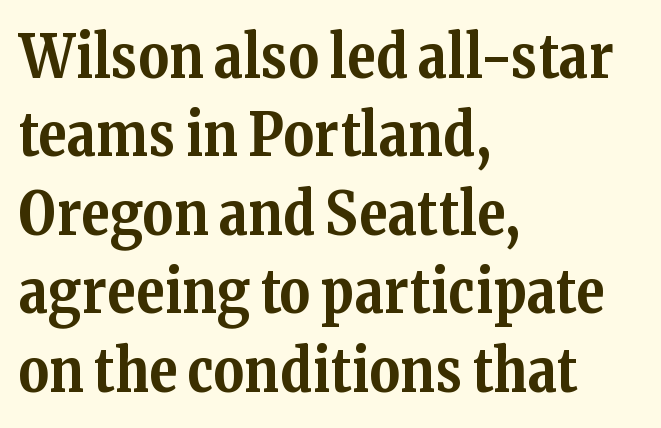
Q: Is the text bold? A: Yes.
Q: Is the text italic (slanted)? A: No, it is upright.
Q: Is the typeface a serif or a sans-serif typeface? A: Serif.
Q: Is the text underlined? A: No.
Q: How is the paragraph aligned? A: Left-aligned.
Q: Is the spacing between letters normal or unusually wide? A: Normal.
Q: Is the spacing between lines tight, normal or loose? A: Normal.
Q: Width (condensed, normal, or wide)? A: Normal.
Q: Stroke contrast? A: Medium.
Q: x-height? A: Medium.
Q: Monospaced? A: No.
